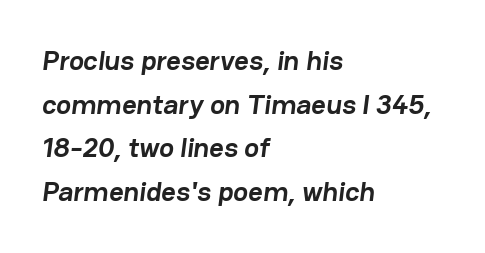
Q: Is the text bold? A: Yes.
Q: Is the typeface a serif or a sans-serif typeface? A: Sans-serif.
Q: Is the text underlined? A: No.
Q: How is the paragraph aligned? A: Left-aligned.
Q: Is the spacing between letters normal or unusually wide? A: Normal.
Q: Is the spacing between lines tight, normal or loose? A: Normal.
Q: Width (condensed, normal, or wide)? A: Normal.
Q: Stroke contrast? A: Low.
Q: x-height? A: Medium.
Q: Monospaced? A: No.
